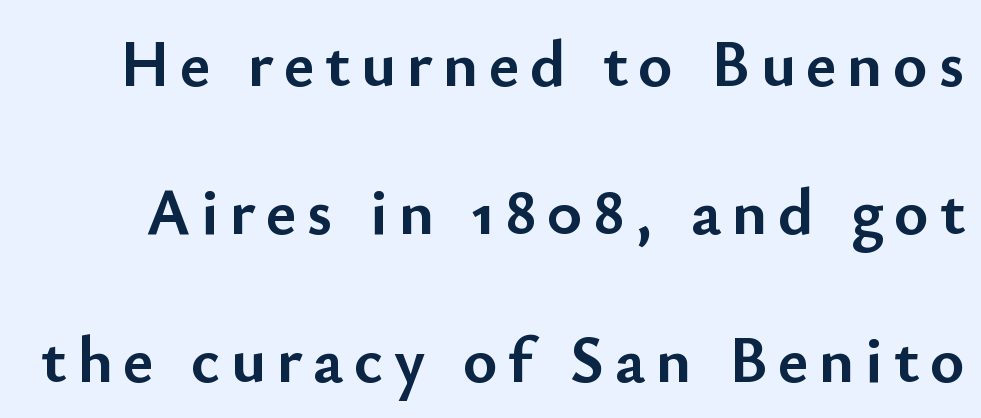
{"serif": "no", "italic": "no", "bold": "yes", "weight": "semibold", "width": "normal", "stroke_contrast": "low", "x_height": "small", "monospaced": "no", "underline": "no", "line_spacing": "loose", "line_spacing_ratio": 2.24, "glyph_px": 66}
